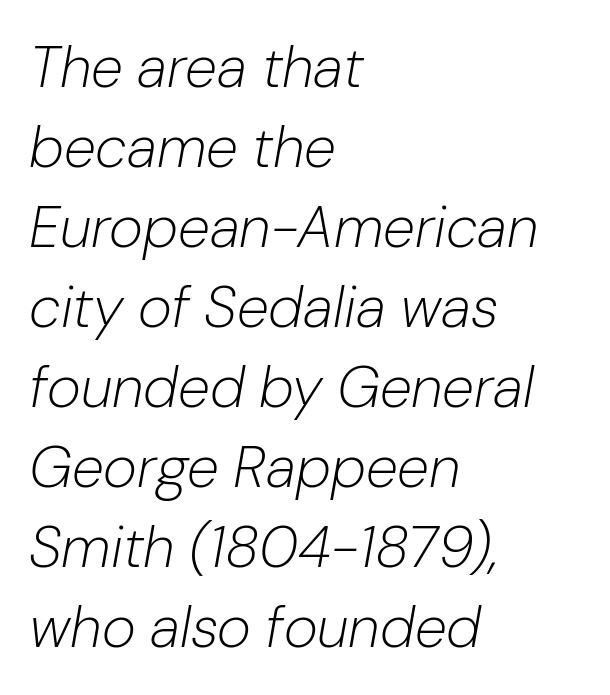
{"italic": "yes", "lean": "right", "slant_degrees": 10, "bold": "no", "weight": "light", "width": "normal", "stroke_contrast": "low", "x_height": "medium", "monospaced": "no", "underline": "no", "align": "left", "line_spacing": "normal", "line_spacing_ratio": 1.38, "letter_spacing": "normal", "letter_spacing_em": 0.0, "glyph_px": 58}
